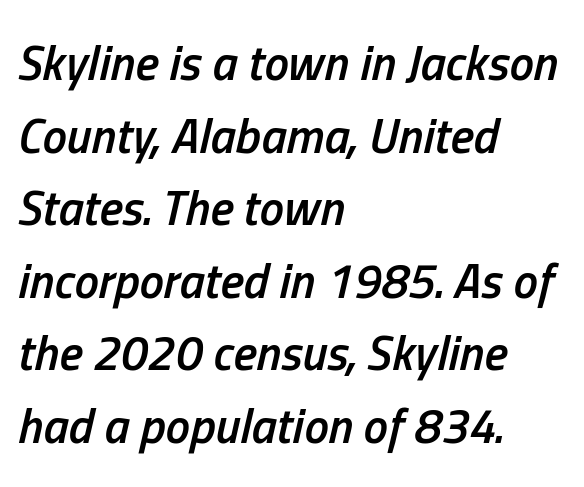
The image shows 49 px semibold, condensed type, italic (leaning right); set left-aligned, normal line spacing (1.48x), normal letter spacing, not underlined; low stroke contrast and a medium x-height.
